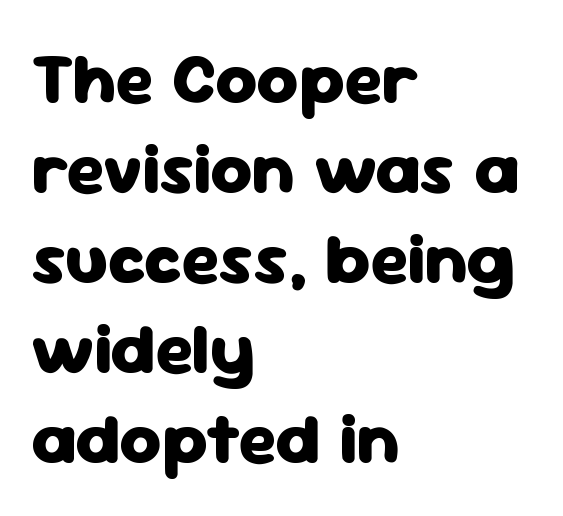
Standard letterfit; no display-style spreading of the glyphs. In terms of leading, this rendering sits right in the middle. When letters stand straight like this, we call the style roman or upright. Typographic density is high because the face is bold.
